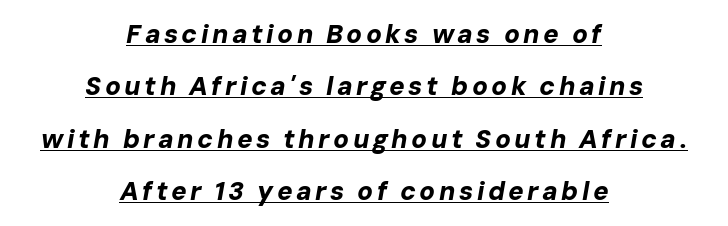
{"italic": "yes", "lean": "right", "slant_degrees": 10, "bold": "yes", "underline": "yes", "align": "center", "line_spacing": "loose", "line_spacing_ratio": 2.01, "glyph_px": 26}
